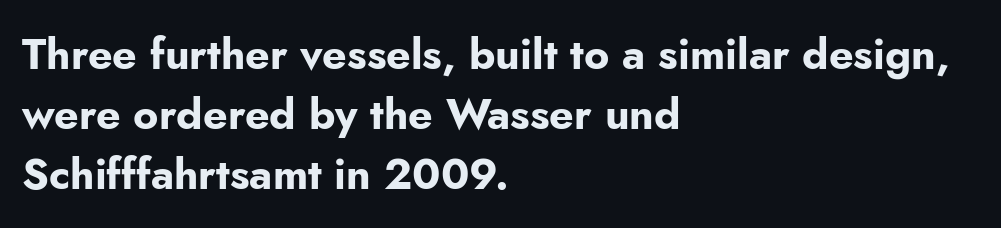
{"serif": "no", "italic": "no", "bold": "yes", "weight": "bold", "width": "normal", "stroke_contrast": "low", "x_height": "small", "monospaced": "no", "underline": "no", "align": "left", "line_spacing": "normal", "line_spacing_ratio": 1.39, "letter_spacing": "normal", "letter_spacing_em": 0.0, "glyph_px": 43}
